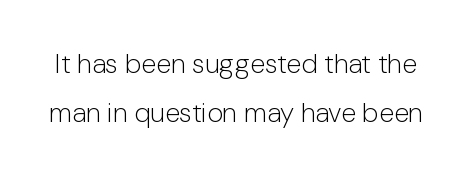
These lines were composed using upright roman letters. Unbolded letterforms with no extra heft. The specimen omits any rule beneath the text block's lines. Is the letter spacing exaggerated? No — it looks like the ordinary default.
